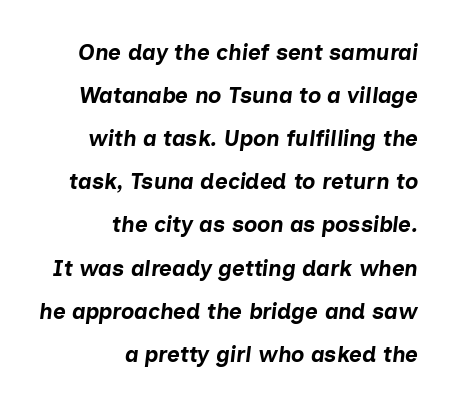
The image shows 22 px bold type, italic (leaning right); set right-aligned, loose line spacing (1.96x), normal letter spacing, not underlined.
